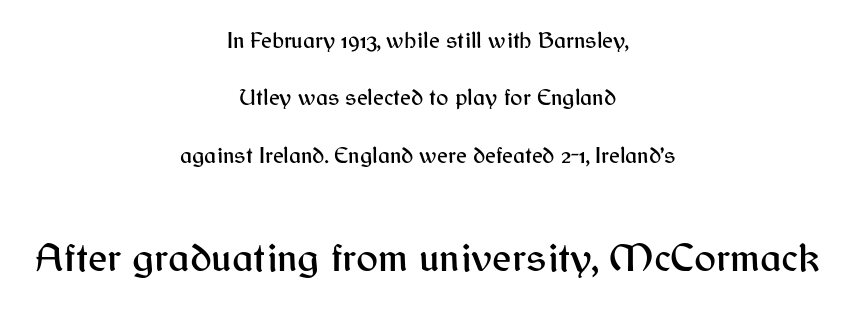
Q: Is the text italic (slanted)? A: No, it is upright.
Q: Is the typeface a serif or a sans-serif typeface? A: Sans-serif.
Q: Is the text underlined? A: No.
Q: How is the paragraph aligned? A: Centered.
Q: Is the spacing between letters normal or unusually wide? A: Normal.
Q: Is the spacing between lines tight, normal or loose? A: Loose.
Q: Which block of text is set in a larger size, the first (top) or the second (bottom)? A: The second (bottom) one.
Q: Width (condensed, normal, or wide)? A: Normal.
Q: Stroke contrast? A: Medium.
Q: x-height? A: Medium.
Q: Monospaced? A: No.
